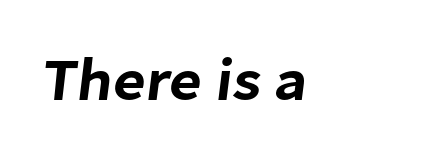
A classic flush-left, rag-right setting is used for this passage. Character widths vary here, with narrow letters taking less room than wide ones. Lines of text with bare space underneath. The line texture is even and compact thanks to regular tracking. A typesetter would label this face a sans.
